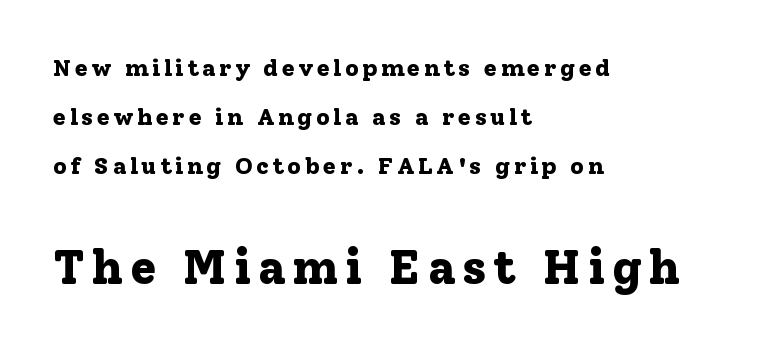
{"serif": "yes", "italic": "no", "bold": "yes", "weight": "bold", "width": "normal", "stroke_contrast": "low", "x_height": "medium", "monospaced": "no", "underline": "no", "align": "left", "line_spacing": "loose", "line_spacing_ratio": 2.04, "larger_block": "second", "size_ratio": 2.0, "glyph_px": 48}
